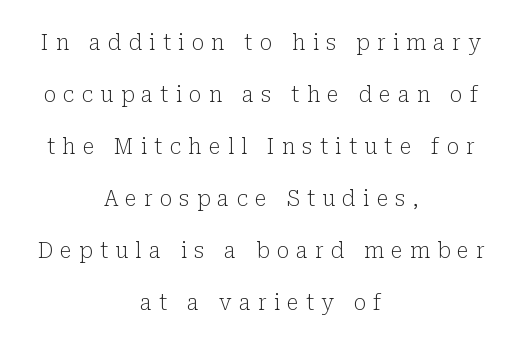
The rendering inserts visible extra space after every character. Notice the wide empty band between every row — that's loose leading. Decoration check: the copy has no underline. You can tell it's not italic because the verticals are truly vertical.
